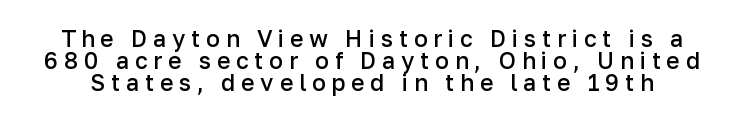
A typesetter would call this leading minimal, almost set solid. This sample uses an upright cut, with every glyph sitting square on the baseline. Here the glyphs are tracked loosely, breaking word shapes into spaced letters. The passage shown is semibold, sitting just below true bold. The baseline area is clear.
